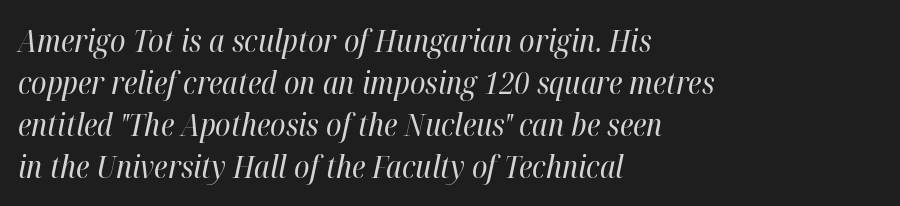
{"italic": "yes", "lean": "right", "slant_degrees": 12, "bold": "no", "weight": "regular", "width": "condensed", "stroke_contrast": "high", "x_height": "medium", "monospaced": "no", "underline": "no", "align": "left", "line_spacing": "normal", "line_spacing_ratio": 1.35, "letter_spacing": "normal", "letter_spacing_em": 0.0, "glyph_px": 31}
